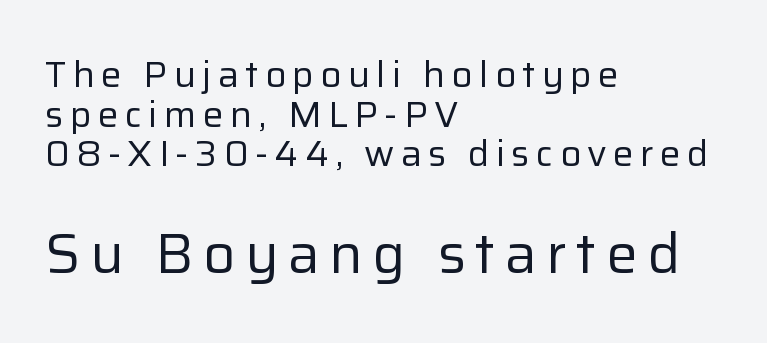
This sample has the flowing, uneven cadence of proportional lettering. Compared with a centered layout, this one pins lines to the left instead. Is there any slant? The stems are plumb. These lines huddle together more closely than default settings would place them. Reading top to bottom, the characters get bigger at the block break. The strokes are not fattened; the text isn't bold.
